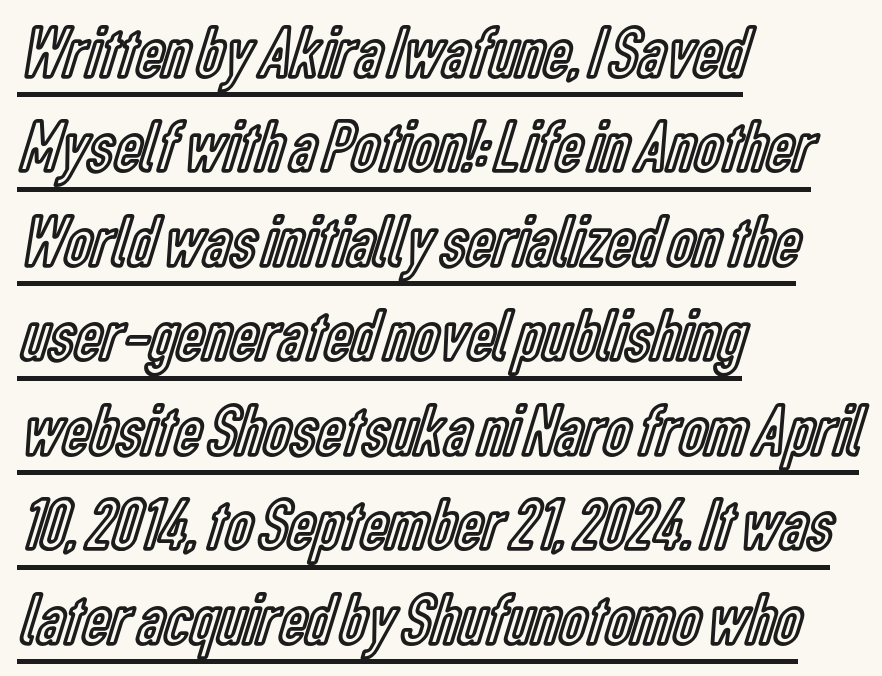
{"width": "condensed", "x_height": "medium", "monospaced": "no", "underline": "yes", "align": "left", "line_spacing": "normal", "line_spacing_ratio": 1.26, "letter_spacing": "normal", "letter_spacing_em": 0.0, "glyph_px": 75}
